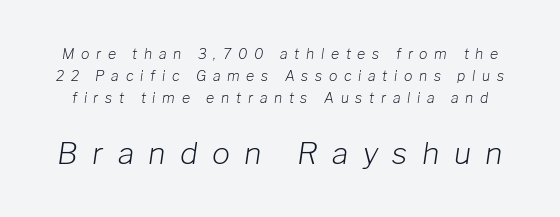
{"italic": "yes", "lean": "right", "slant_degrees": 8, "bold": "no", "weight": "light", "width": "normal", "stroke_contrast": "low", "x_height": "medium", "monospaced": "no", "underline": "no", "line_spacing": "normal", "line_spacing_ratio": 1.57, "letter_spacing": "wide", "letter_spacing_em": 0.48, "larger_block": "second", "size_ratio": 2.14, "glyph_px": 30}
